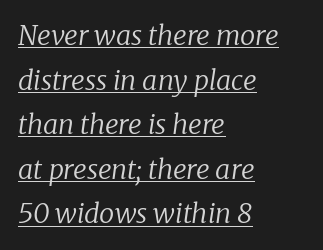
Q: Is the text bold? A: No.
Q: Is the text italic (slanted)? A: Yes, it leans right by about 8 degrees.
Q: Is the text underlined? A: Yes.
Q: How is the paragraph aligned? A: Left-aligned.
Q: Is the spacing between letters normal or unusually wide? A: Normal.
Q: Is the spacing between lines tight, normal or loose? A: Normal.
